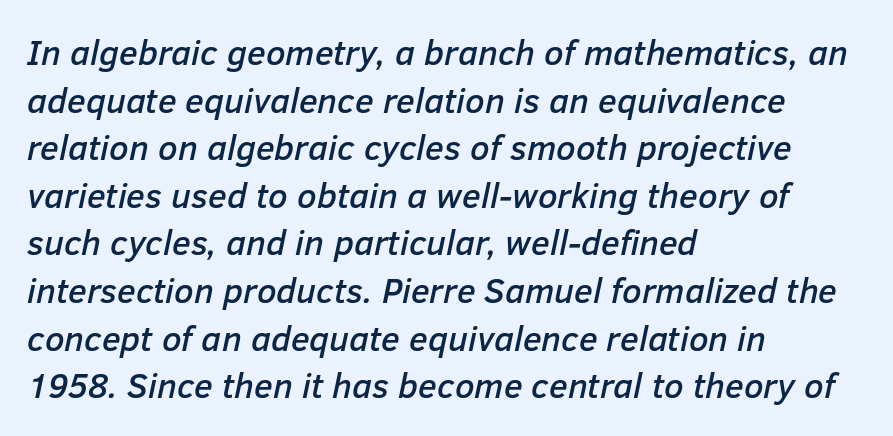
{"italic": "yes", "lean": "right", "slant_degrees": 12, "width": "normal", "stroke_contrast": "low", "x_height": "medium", "monospaced": "no", "underline": "no", "align": "left", "line_spacing": "normal", "line_spacing_ratio": 1.36, "letter_spacing": "normal", "letter_spacing_em": 0.0, "glyph_px": 35}
